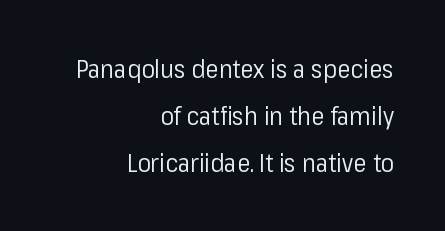
{"italic": "no", "bold": "no", "underline": "no", "align": "right", "line_spacing_ratio": 1.88, "letter_spacing": "normal", "letter_spacing_em": 0.0, "glyph_px": 25}
